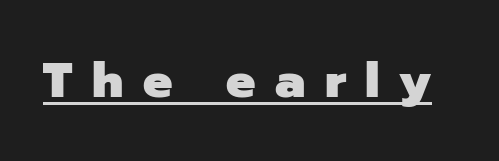
{"serif": "no", "italic": "no", "bold": "yes", "weight": "heavy", "width": "normal", "stroke_contrast": "low", "x_height": "medium", "monospaced": "no", "underline": "yes", "letter_spacing": "wide", "letter_spacing_em": 0.4, "glyph_px": 49}
